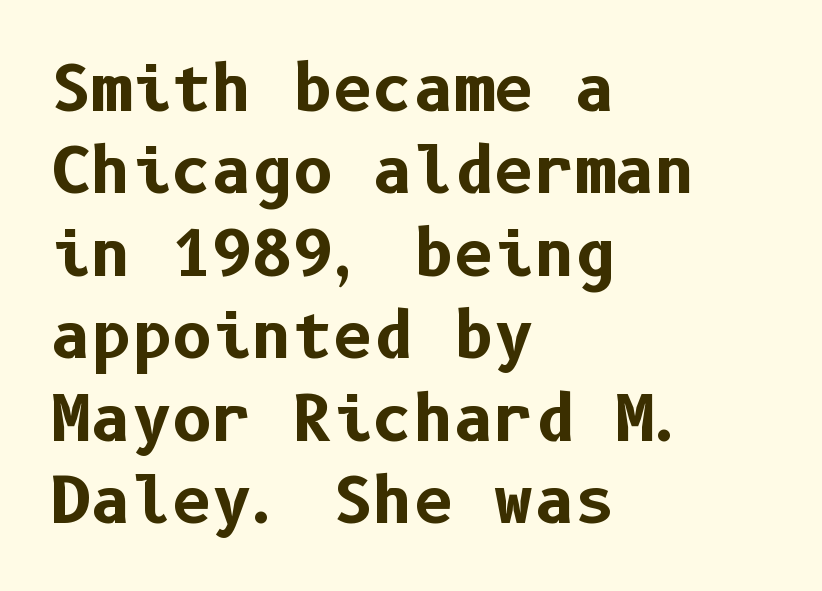
Heavy-handed strokes throughout: this text is bold. One-word summary of the alignment: left. Is there any slant? The stems are plumb. The leading is moderate, giving the passage an even texture.
